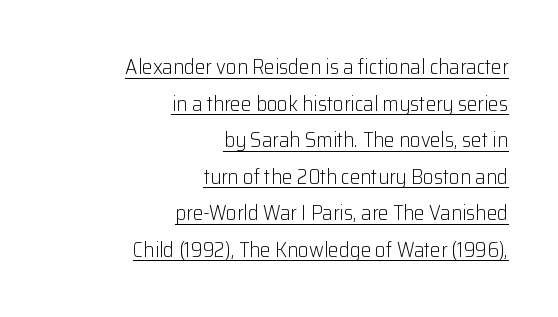
The image shows 21 px text type, upright; set right-aligned, line spacing 1.74x, normal letter spacing, underlined.
